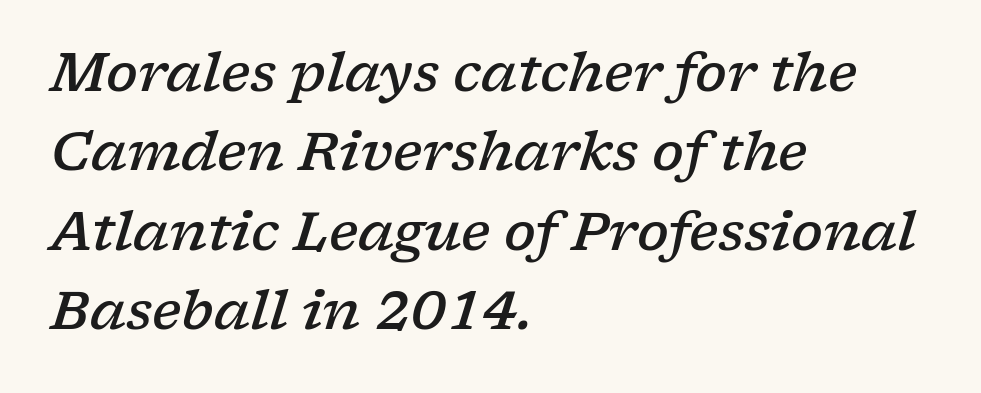
{"serif": "yes", "italic": "yes", "lean": "right", "slant_degrees": 17, "bold": "semi", "weight": "semibold", "width": "wide", "stroke_contrast": "low", "x_height": "medium", "monospaced": "no", "underline": "no", "align": "left", "line_spacing": "normal", "line_spacing_ratio": 1.5, "letter_spacing": "normal", "letter_spacing_em": 0.0, "glyph_px": 53}
